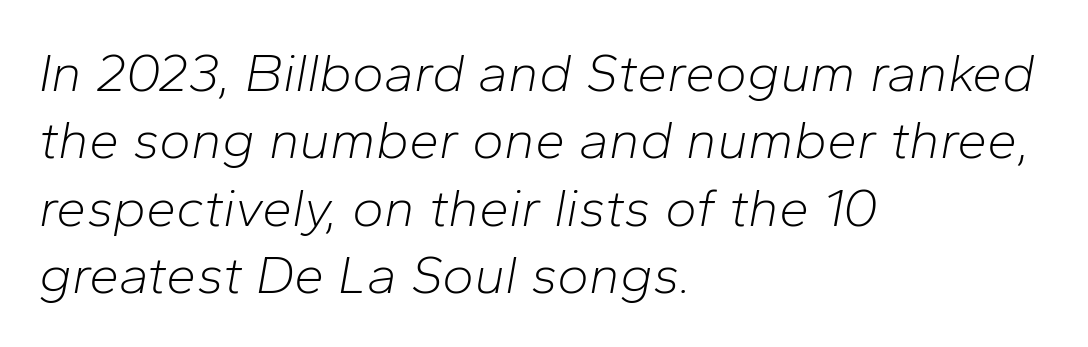
Q: Is the text bold? A: No.
Q: Is the text italic (slanted)? A: Yes, it leans right by about 10 degrees.
Q: Is the text underlined? A: No.
Q: How is the paragraph aligned? A: Left-aligned.
Q: Is the spacing between letters normal or unusually wide? A: Normal.
Q: Is the spacing between lines tight, normal or loose? A: Normal.
Q: Width (condensed, normal, or wide)? A: Normal.
Q: Stroke contrast? A: Low.
Q: x-height? A: Medium.
Q: Monospaced? A: No.
